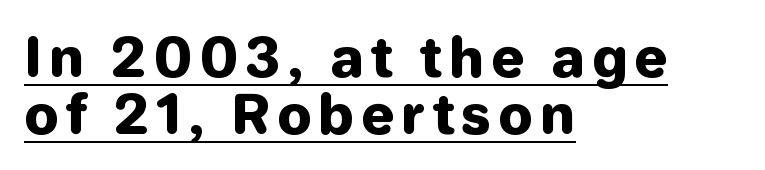
Q: Is the text bold? A: Yes.
Q: Is the text italic (slanted)? A: No, it is upright.
Q: Is the typeface a serif or a sans-serif typeface? A: Sans-serif.
Q: Is the text underlined? A: Yes.
Q: How is the paragraph aligned? A: Left-aligned.
Q: Is the spacing between lines tight, normal or loose? A: Tight.
Q: Width (condensed, normal, or wide)? A: Normal.
Q: Stroke contrast? A: Low.
Q: x-height? A: Medium.
Q: Monospaced? A: No.
